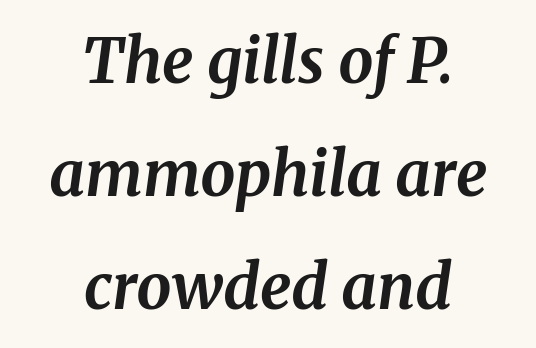
A serif font was chosen for this passage. Strokes here are thick enough to call this a true bold. The area under the type is left untouched. Which margin do the lines hug? Neither — every line sits in the middle. There is no visible air inserted between adjacent glyphs. Here the designer chose a conventional face with non-uniform glyph widths.
